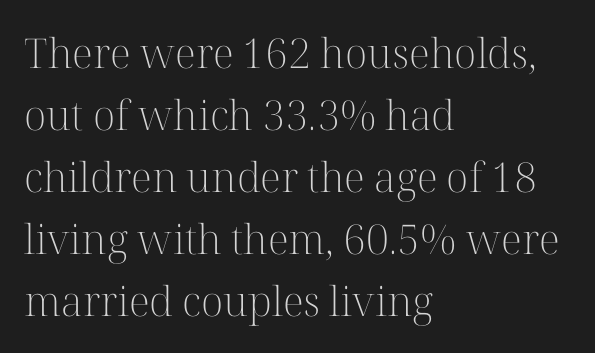
Proportional: the letters do not fall into vertical columns. Descender tails drop into unmarked territory. The typeface has the unassuming heft of standard copy or less. Tracking here is standard; glyphs follow each other at the usual distance. Old-style or modern, the face here clearly has serifs. In CSS terms this would be text-align: left.
